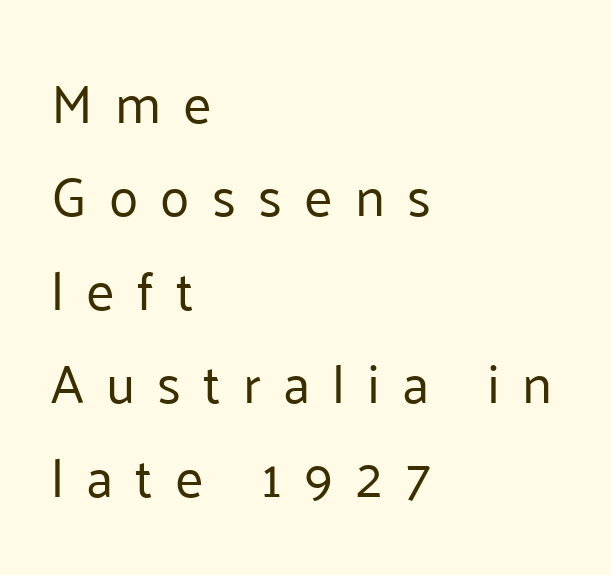
Each letter keeps its own natural width here, so spacing adapts to shape. Italic: no, the glyphs are upright roman. Classification — sans serif. Decoration check: the copy has no underline. Tracking here is generous; glyphs stand well apart from one another.
